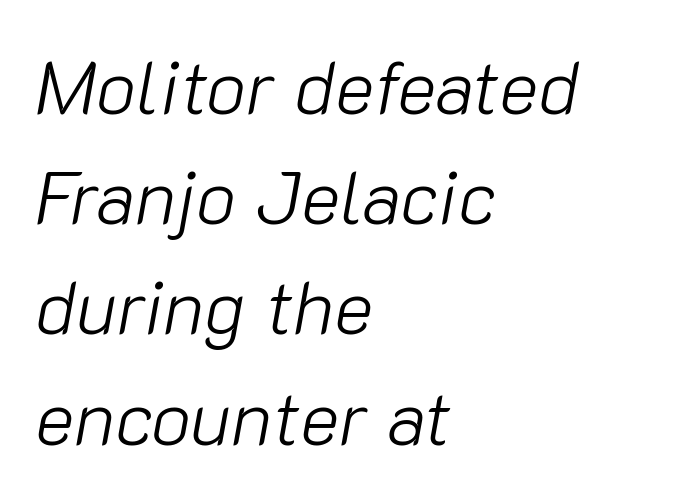
The image shows 75 px light type, italic (leaning right); set left-aligned, normal line spacing (1.47x), normal letter spacing, not underlined; low stroke contrast and a medium x-height.
